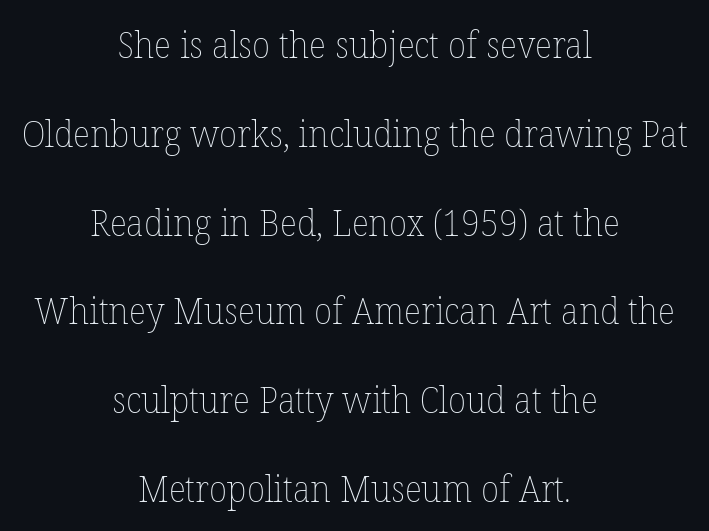
Q: Is the text bold? A: No.
Q: Is the text italic (slanted)? A: No, it is upright.
Q: Is the text underlined? A: No.
Q: How is the paragraph aligned? A: Centered.
Q: Is the spacing between letters normal or unusually wide? A: Normal.
Q: Is the spacing between lines tight, normal or loose? A: Loose.
Q: Width (condensed, normal, or wide)? A: Normal.
Q: Stroke contrast? A: Low.
Q: x-height? A: Medium.
Q: Monospaced? A: No.
